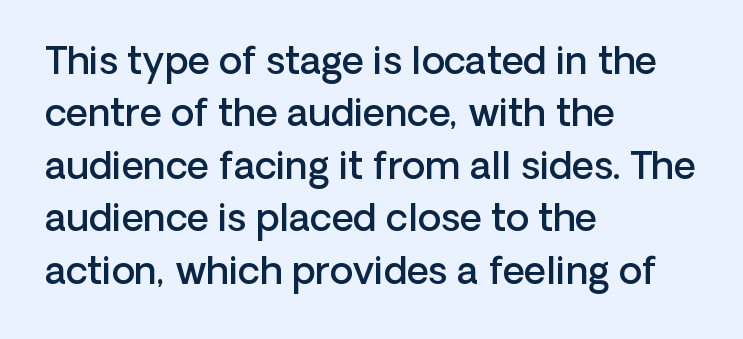
Q: Is the text bold? A: Semi-bold.
Q: Is the text italic (slanted)? A: No, it is upright.
Q: Is the typeface a serif or a sans-serif typeface? A: Sans-serif.
Q: Is the text underlined? A: No.
Q: How is the paragraph aligned? A: Left-aligned.
Q: Is the spacing between letters normal or unusually wide? A: Normal.
Q: Is the spacing between lines tight, normal or loose? A: Normal.
Q: Width (condensed, normal, or wide)? A: Normal.
Q: Stroke contrast? A: Low.
Q: x-height? A: Medium.
Q: Monospaced? A: No.
